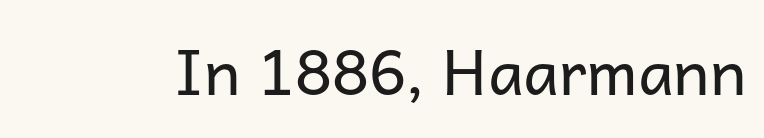
{"serif": "no", "italic": "no", "bold": "no", "weight": "regular", "width": "normal", "stroke_contrast": "low", "x_height": "medium", "monospaced": "no", "underline": "no", "letter_spacing": "normal", "letter_spacing_em": 0.0, "glyph_px": 63}
